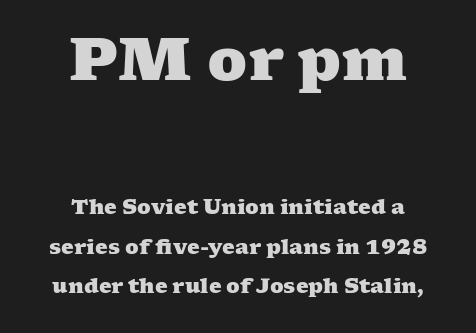
The image shows 59 px heavy, wide serif type; set centered, loose line spacing (1.98x), normal letter spacing, not underlined; the first (top) block is 2.95x larger; medium stroke contrast and a medium x-height.
